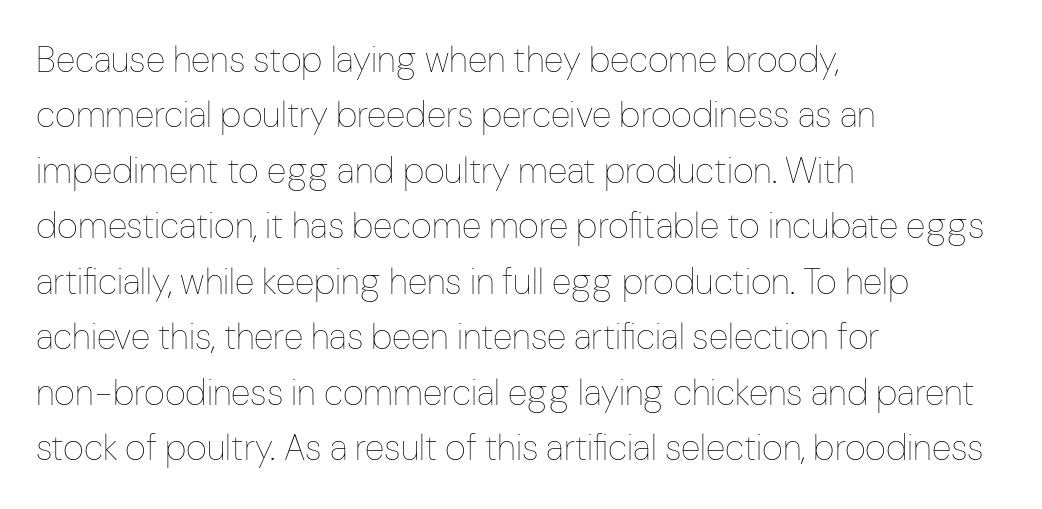
Q: Is the text bold? A: No.
Q: Is the text italic (slanted)? A: No, it is upright.
Q: Is the text underlined? A: No.
Q: How is the paragraph aligned? A: Left-aligned.
Q: Is the spacing between letters normal or unusually wide? A: Normal.
Q: Is the spacing between lines tight, normal or loose? A: Normal.
Q: Width (condensed, normal, or wide)? A: Condensed.
Q: Stroke contrast? A: Low.
Q: x-height? A: Medium.
Q: Monospaced? A: No.
